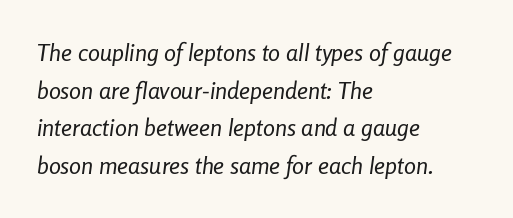
Q: Is the text bold? A: No.
Q: Is the text italic (slanted)? A: Yes, it leans right by about 8 degrees.
Q: Is the text underlined? A: No.
Q: How is the paragraph aligned? A: Left-aligned.
Q: Is the spacing between letters normal or unusually wide? A: Normal.
Q: Is the spacing between lines tight, normal or loose? A: Normal.
